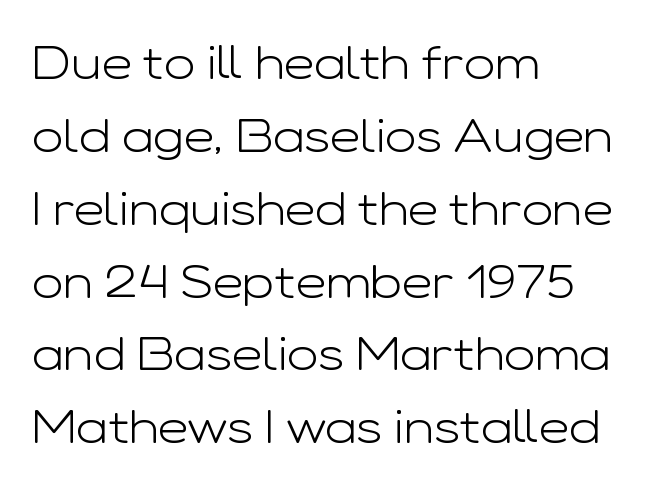
The image shows 47 px light, wide sans-serif type, upright; set left-aligned, normal line spacing (1.55x), normal letter spacing, not underlined; low stroke contrast and a medium x-height.
